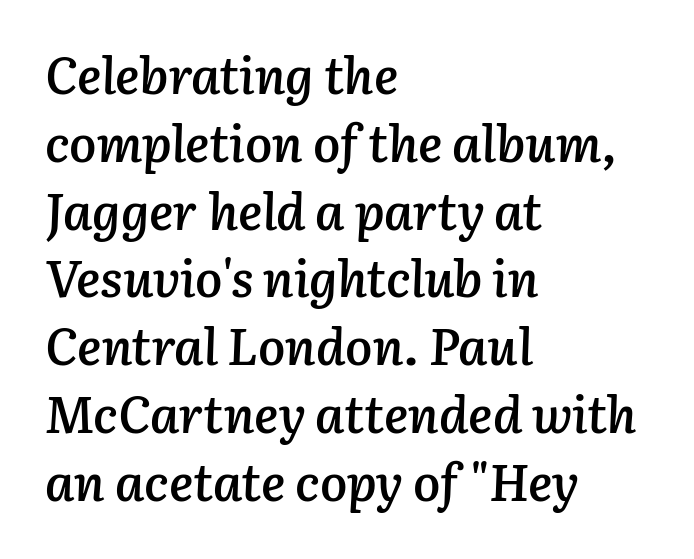
{"italic": "yes", "lean": "right", "slant_degrees": 3, "bold": "semi", "weight": "semibold", "width": "normal", "stroke_contrast": "low", "x_height": "medium", "monospaced": "no", "underline": "no", "align": "left", "line_spacing": "normal", "line_spacing_ratio": 1.33, "letter_spacing": "normal", "letter_spacing_em": 0.0, "glyph_px": 51}
